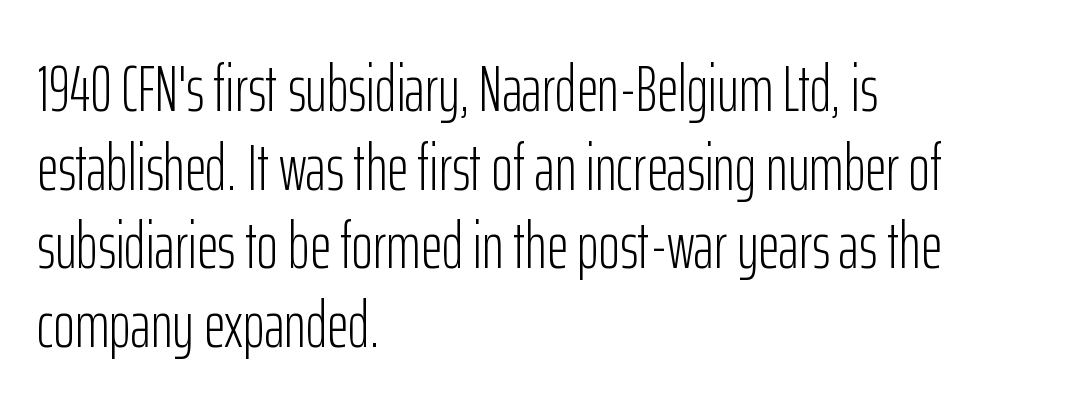
The image shows 65 px light, condensed sans-serif type, upright; set left-aligned, line spacing 1.21x, normal letter spacing, not underlined; low stroke contrast and a medium x-height.
